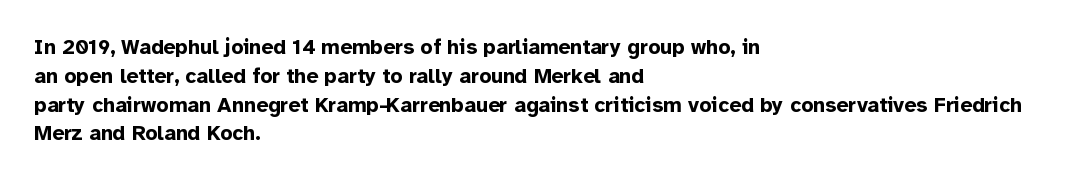
The image shows 21 px bold type, upright; set left-aligned, normal line spacing (1.37x), normal letter spacing, not underlined.
